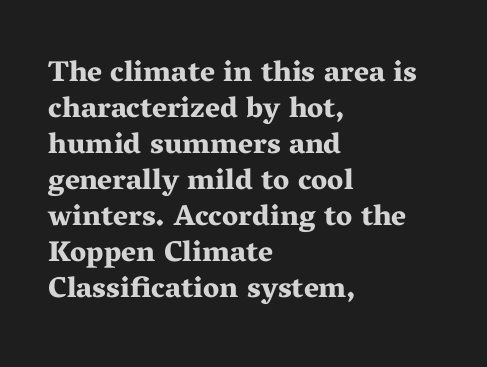
Q: Is the text bold? A: Yes.
Q: Is the text italic (slanted)? A: No, it is upright.
Q: Is the typeface a serif or a sans-serif typeface? A: Serif.
Q: Is the text underlined? A: No.
Q: How is the paragraph aligned? A: Left-aligned.
Q: Is the spacing between letters normal or unusually wide? A: Normal.
Q: Width (condensed, normal, or wide)? A: Wide.
Q: Stroke contrast? A: Medium.
Q: x-height? A: Medium.
Q: Monospaced? A: No.
